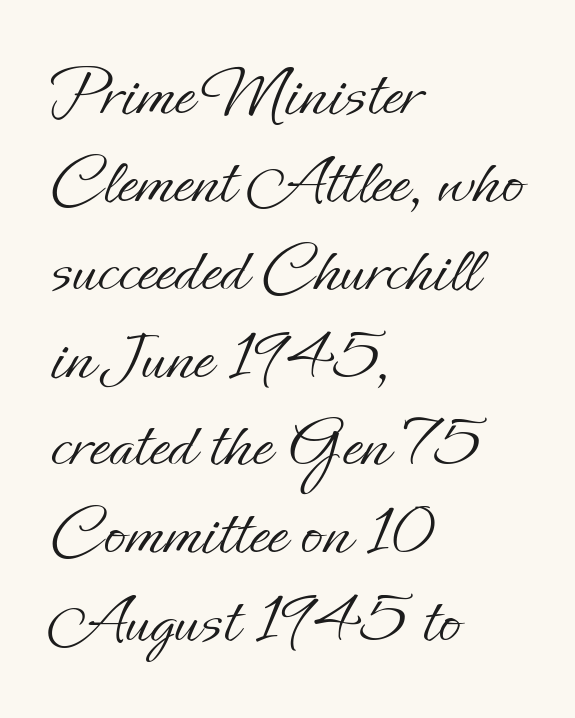
The image shows 72 px light type; set left-aligned, line spacing 1.22x, normal letter spacing, not underlined; low stroke contrast and a small x-height.
